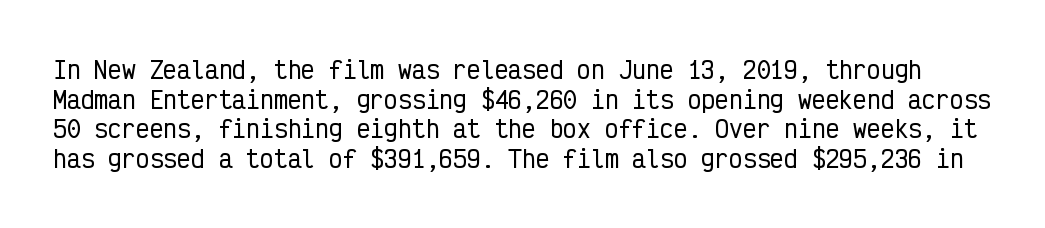
Evenly set lines give the paragraph a standard silhouette. There is no visible air inserted between adjacent glyphs. The lettering holds an erect, upright posture throughout. Letters rest on an invisible, unmarked baseline.
